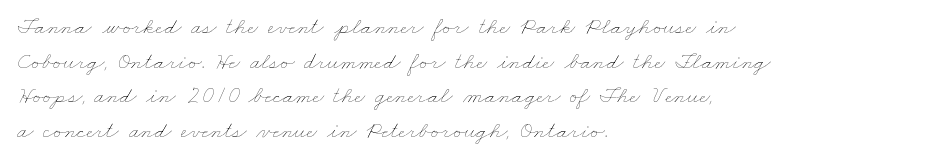
The gaps between neighbouring characters are ordinary and unremarkable. Weight class: somewhere from thin through regular. Letters rest on an invisible, unmarked baseline. In terms of leading, this rendering sits right in the middle. Casual observation: everything's shoved over to the left.
